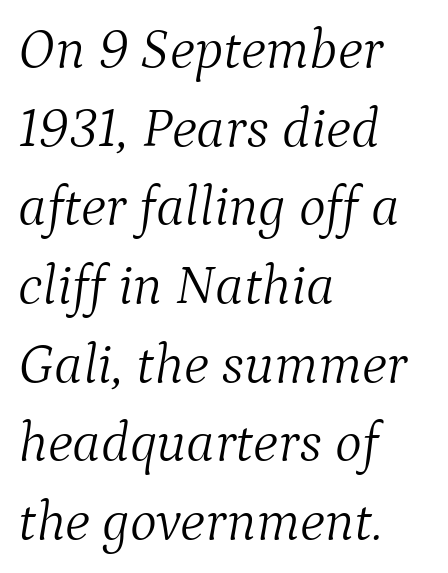
Q: Is the text bold? A: No.
Q: Is the text italic (slanted)? A: Yes, it leans right by about 9 degrees.
Q: Is the typeface a serif or a sans-serif typeface? A: Serif.
Q: Is the text underlined? A: No.
Q: How is the paragraph aligned? A: Left-aligned.
Q: Is the spacing between letters normal or unusually wide? A: Normal.
Q: Is the spacing between lines tight, normal or loose? A: Normal.
Q: Width (condensed, normal, or wide)? A: Normal.
Q: Stroke contrast? A: Medium.
Q: x-height? A: Medium.
Q: Monospaced? A: No.
